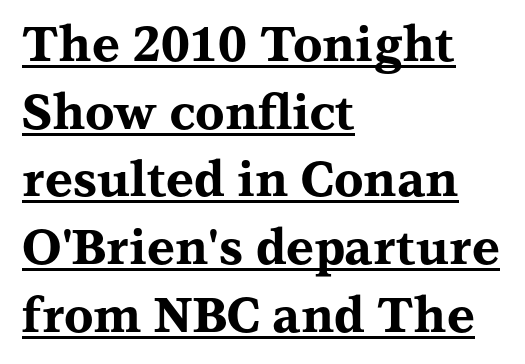
Q: Is the text bold? A: Yes.
Q: Is the text italic (slanted)? A: No, it is upright.
Q: Is the typeface a serif or a sans-serif typeface? A: Serif.
Q: Is the text underlined? A: Yes.
Q: How is the paragraph aligned? A: Left-aligned.
Q: Is the spacing between letters normal or unusually wide? A: Normal.
Q: Is the spacing between lines tight, normal or loose? A: Normal.
Q: Width (condensed, normal, or wide)? A: Wide.
Q: Stroke contrast? A: Medium.
Q: x-height? A: Medium.
Q: Monospaced? A: No.
